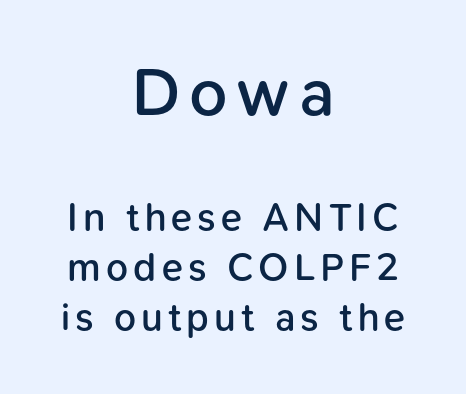
Q: Is the text bold? A: Semi-bold.
Q: Is the text italic (slanted)? A: No, it is upright.
Q: Is the typeface a serif or a sans-serif typeface? A: Sans-serif.
Q: Is the text underlined? A: No.
Q: How is the paragraph aligned? A: Centered.
Q: Is the spacing between lines tight, normal or loose? A: Normal.
Q: Which block of text is set in a larger size, the first (top) or the second (bottom)? A: The first (top) one.
Q: Width (condensed, normal, or wide)? A: Normal.
Q: Stroke contrast? A: Low.
Q: x-height? A: Medium.
Q: Monospaced? A: No.
